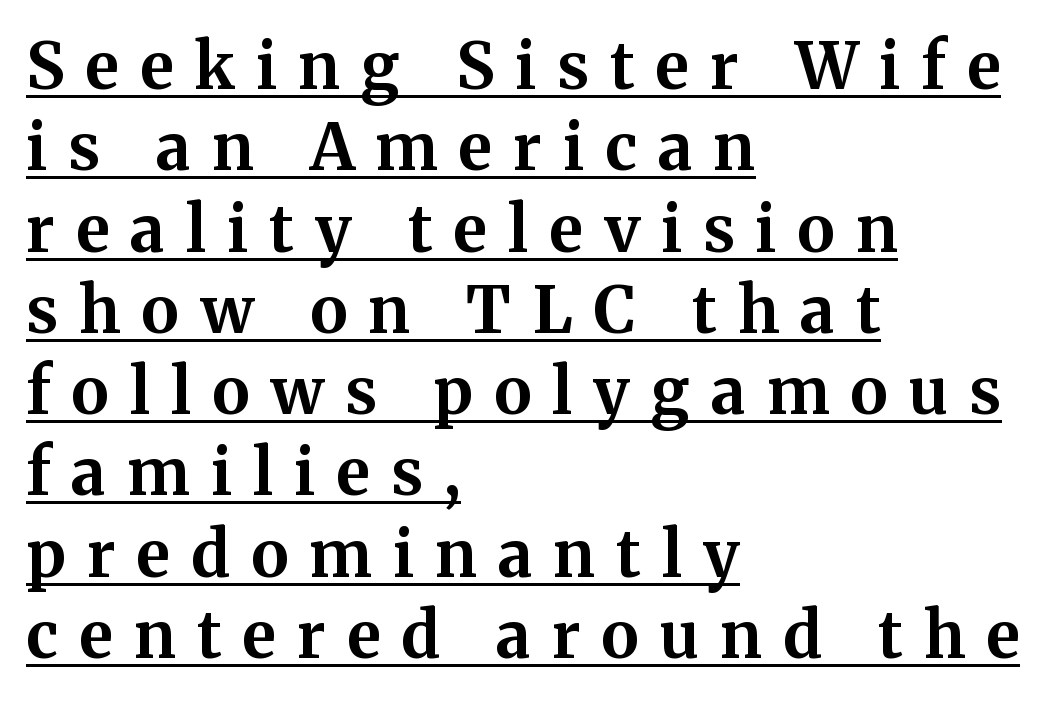
Q: Is the text bold? A: Yes.
Q: Is the text italic (slanted)? A: No, it is upright.
Q: Is the typeface a serif or a sans-serif typeface? A: Serif.
Q: Is the text underlined? A: Yes.
Q: How is the paragraph aligned? A: Left-aligned.
Q: Is the spacing between letters normal or unusually wide? A: Unusually wide.
Q: Is the spacing between lines tight, normal or loose? A: Normal.
Q: Width (condensed, normal, or wide)? A: Normal.
Q: Stroke contrast? A: Medium.
Q: x-height? A: Medium.
Q: Monospaced? A: No.
